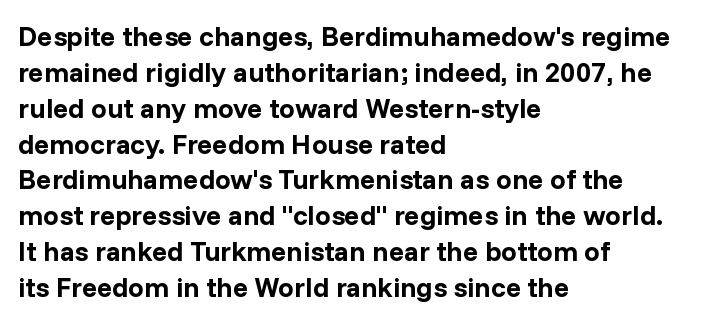
The image shows 28 px bold sans-serif type, upright; set left-aligned, normal line spacing (1.28x), normal letter spacing, not underlined; low stroke contrast and a medium x-height.
